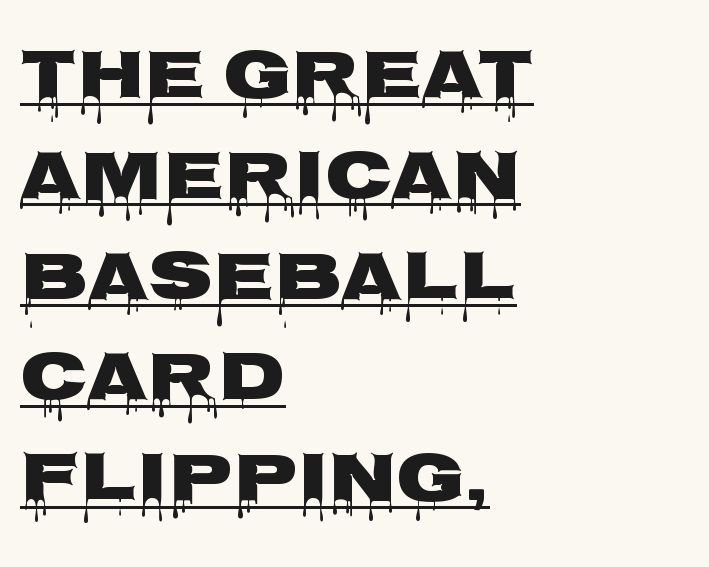
The image shows 70 px wide sans-serif type, upright; set left-aligned, normal line spacing (1.44x), normal letter spacing, underlined; low stroke contrast and a large x-height.
